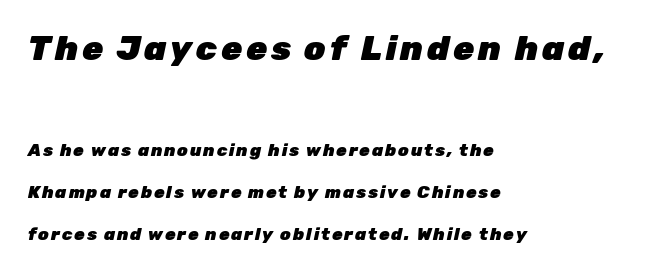
The image shows 34 px heavy type, italic (leaning right); set left-aligned, loose line spacing (2.48x), not underlined; the first (top) block is 2.0x larger; low stroke contrast and a medium x-height.
